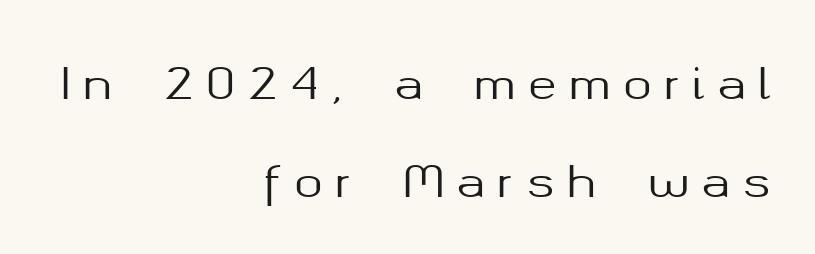
{"serif": "no", "italic": "no", "width": "normal", "stroke_contrast": "medium", "x_height": "medium", "monospaced": "no", "underline": "no", "align": "right", "line_spacing": "loose", "line_spacing_ratio": 2.28, "letter_spacing": "wide", "letter_spacing_em": 0.29, "glyph_px": 43}
